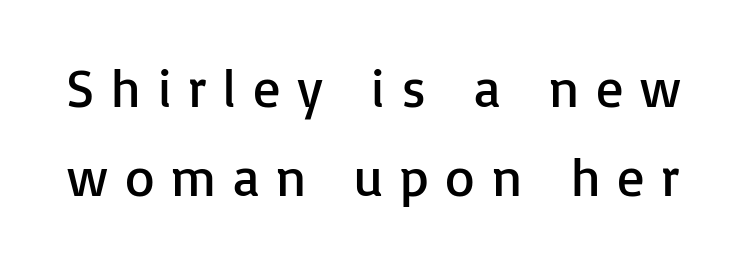
The image shows 54 px regular-weight sans-serif type, upright; set normal line spacing (1.64x), unusually wide letter spacing (+0.31 em), not underlined; low stroke contrast and a medium x-height.
